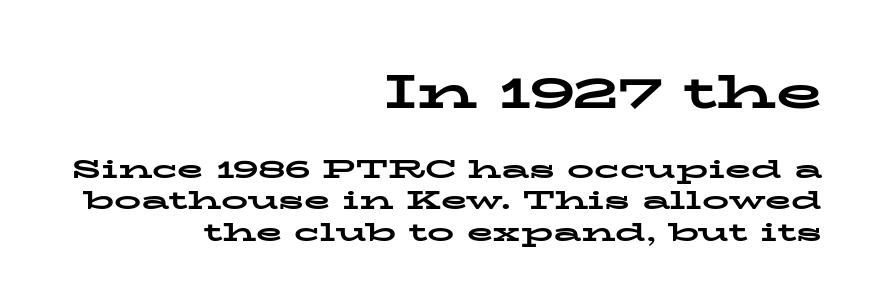
The image shows 48 px bold, wide serif type, upright; set right-aligned, line spacing 1.16x, normal letter spacing, not underlined; the first (top) block is 1.78x larger; low stroke contrast and a medium x-height.
